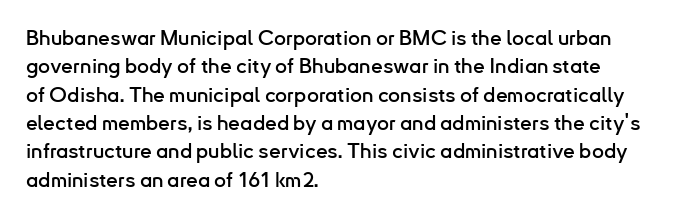
{"italic": "no", "underline": "no", "align": "left", "line_spacing": "normal", "line_spacing_ratio": 1.35, "letter_spacing": "normal", "letter_spacing_em": 0.0, "glyph_px": 21}
